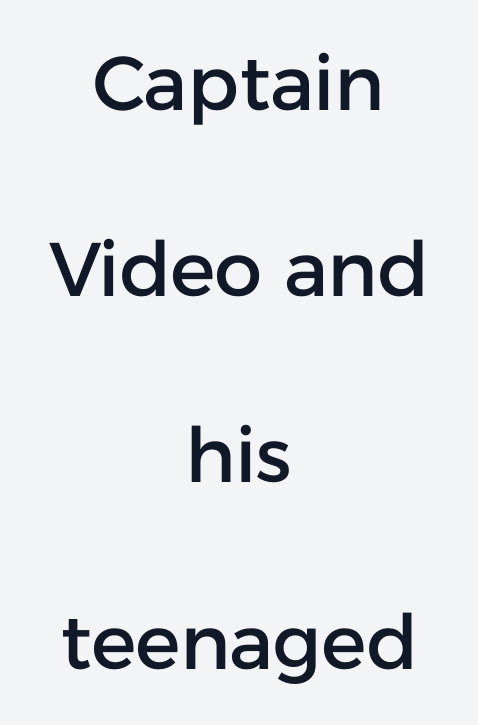
{"serif": "no", "italic": "no", "width": "normal", "stroke_contrast": "low", "x_height": "medium", "monospaced": "no", "underline": "no", "align": "center", "line_spacing": "loose", "line_spacing_ratio": 2.45, "letter_spacing": "normal", "letter_spacing_em": 0.0, "glyph_px": 76}
